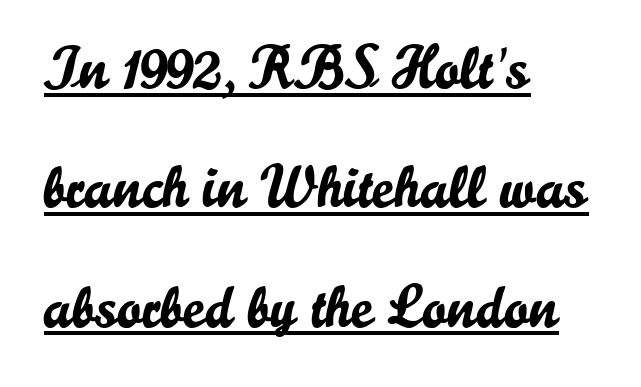
{"serif": "no", "width": "normal", "stroke_contrast": "low", "x_height": "small", "monospaced": "no", "underline": "yes", "align": "left", "line_spacing": "loose", "line_spacing_ratio": 1.99, "letter_spacing": "normal", "letter_spacing_em": 0.0, "glyph_px": 60}
